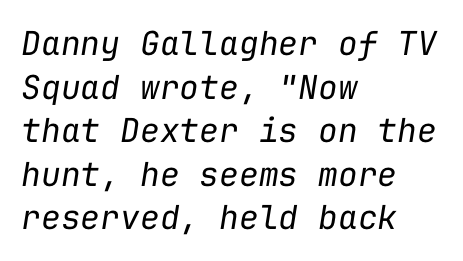
{"italic": "yes", "lean": "right", "slant_degrees": 9, "bold": "no", "weight": "regular", "width": "normal", "stroke_contrast": "low", "x_height": "medium", "monospaced": "yes", "underline": "no", "align": "left", "line_spacing": "normal", "line_spacing_ratio": 1.32, "letter_spacing": "normal", "letter_spacing_em": 0.0, "glyph_px": 33}
